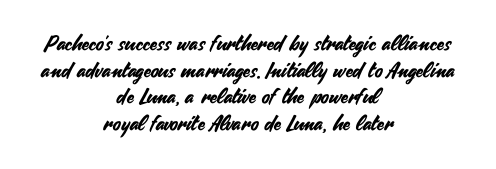
The image shows 21 px text type; set centered, normal line spacing (1.27x), normal letter spacing, not underlined.
